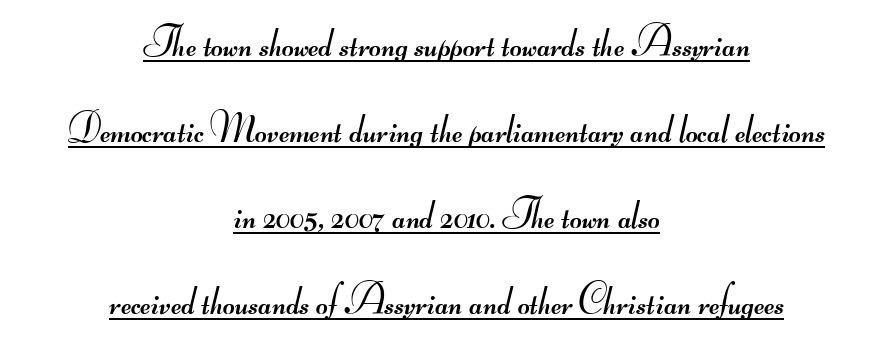
{"serif": "no", "bold": "no", "weight": "regular", "width": "wide", "stroke_contrast": "medium", "monospaced": "no", "underline": "yes", "align": "center", "line_spacing": "loose", "line_spacing_ratio": 2.1, "letter_spacing": "normal", "letter_spacing_em": 0.0, "glyph_px": 41}
